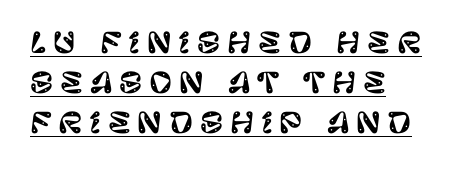
The image shows 28 px sans-serif type; set left-aligned, normal line spacing (1.43x), unusually wide letter spacing (+0.24 em), underlined; low stroke contrast and a large x-height.
